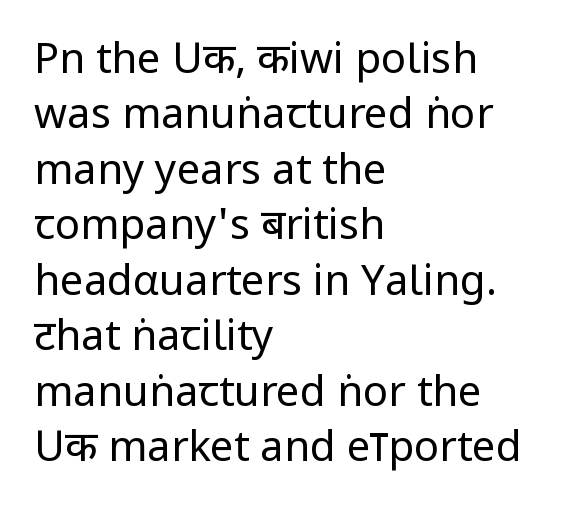
The image shows 42 px regular-weight, condensed sans-serif type, upright; set left-aligned, normal line spacing (1.32x), normal letter spacing, not underlined; low stroke contrast and a large x-height.
